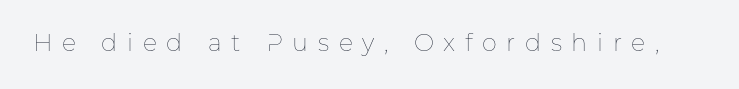
Stems here are at most as thick as an everyday book face. Check the space under the baseline: it is left empty. Spacing between characters has been opened up far beyond the box default. Tall strokes in this sample are plumb rather than angled.
